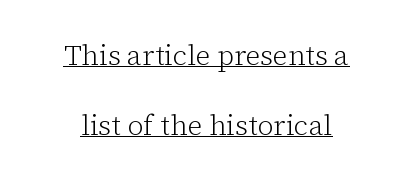
{"serif": "yes", "italic": "no", "bold": "no", "weight": "light", "width": "normal", "stroke_contrast": "low", "x_height": "medium", "monospaced": "no", "underline": "yes", "align": "center", "line_spacing": "loose", "line_spacing_ratio": 2.49, "letter_spacing": "normal", "letter_spacing_em": 0.0, "glyph_px": 28}
